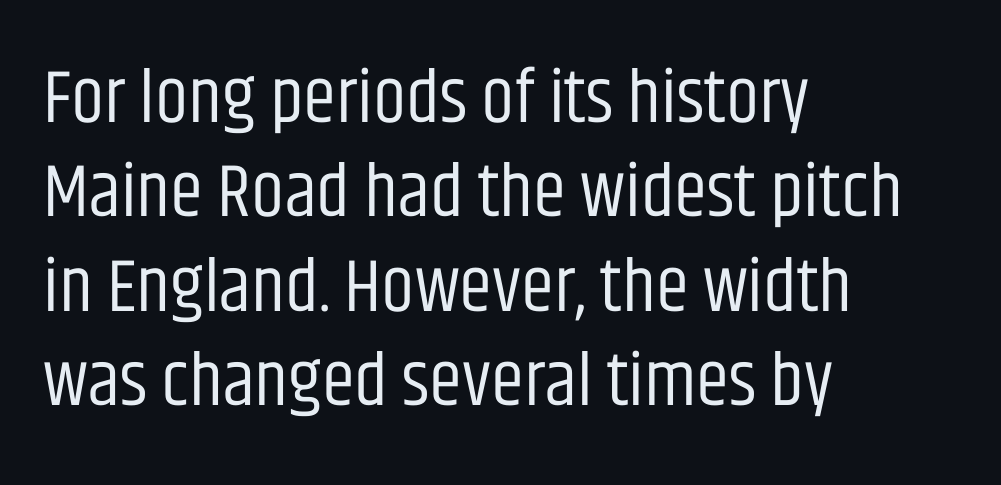
The image shows 75 px regular-weight, condensed sans-serif type, upright; set left-aligned, normal line spacing (1.26x), normal letter spacing, not underlined; low stroke contrast and a large x-height.
